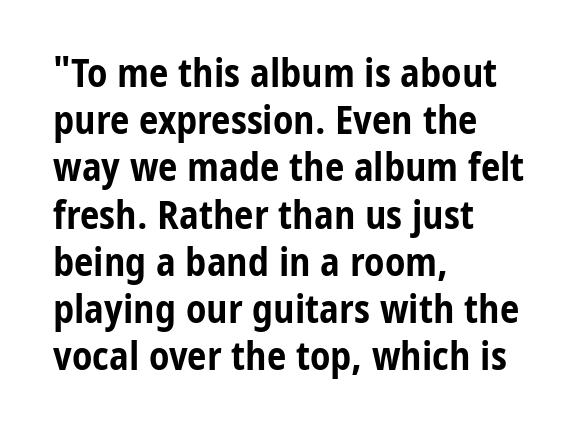
The image shows 39 px bold, condensed sans-serif type, upright; set left-aligned, line spacing 1.21x, normal letter spacing, not underlined; low stroke contrast and a medium x-height.
